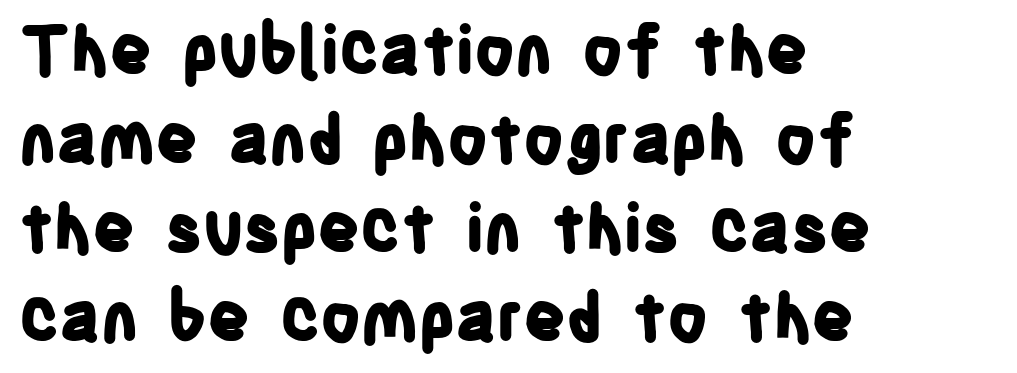
Successive baselines arrive at the customary interval. Does the weight exceed regular? Yes, all the way to bold. No feet cap the strokes, marking this as sans-serif type. Here the designer chose a conventional face with non-uniform glyph widths.
